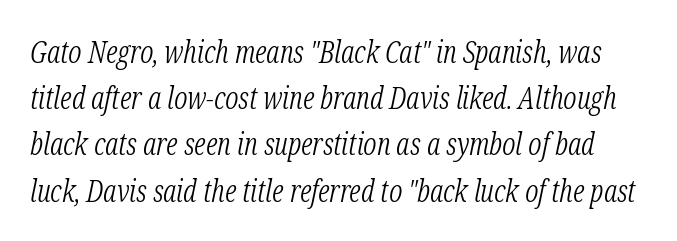
The image shows 30 px light, condensed serif type, italic (leaning right); set normal line spacing (1.54x), normal letter spacing, not underlined; low stroke contrast and a medium x-height.
